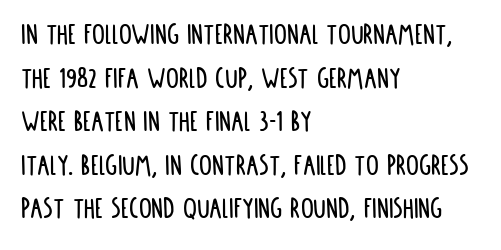
Q: Is the text italic (slanted)? A: No, it is upright.
Q: Is the typeface a serif or a sans-serif typeface? A: Sans-serif.
Q: Is the text underlined? A: No.
Q: How is the paragraph aligned? A: Left-aligned.
Q: Is the spacing between letters normal or unusually wide? A: Normal.
Q: Is the spacing between lines tight, normal or loose? A: Normal.
Q: Width (condensed, normal, or wide)? A: Condensed.
Q: Stroke contrast? A: Low.
Q: x-height? A: Large.
Q: Monospaced? A: No.
